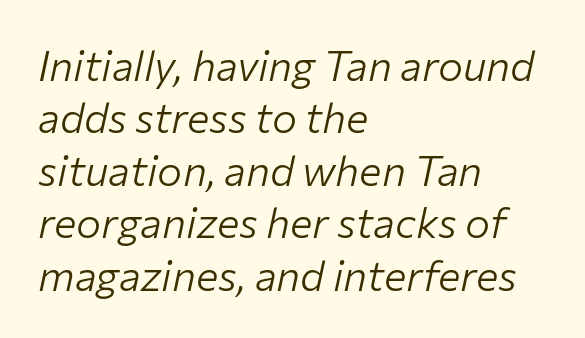
The image shows 42 px light type, italic (leaning right); set left-aligned, normal line spacing (1.25x), normal letter spacing, not underlined; low stroke contrast and a medium x-height.
